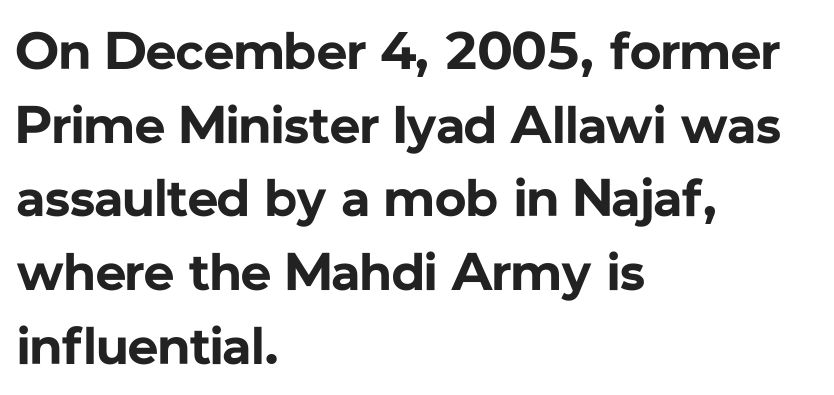
{"serif": "no", "italic": "no", "bold": "yes", "weight": "bold", "width": "normal", "stroke_contrast": "low", "x_height": "medium", "monospaced": "no", "underline": "no", "align": "left", "line_spacing": "normal", "line_spacing_ratio": 1.39, "letter_spacing": "normal", "letter_spacing_em": 0.0, "glyph_px": 53}
